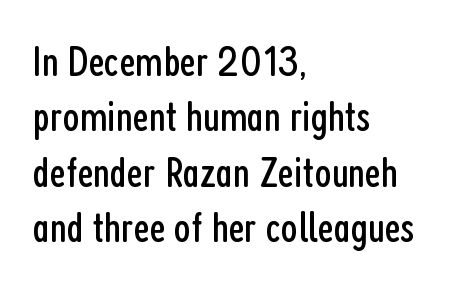
The image shows 44 px regular-weight, condensed sans-serif type, upright; set left-aligned, normal line spacing (1.26x), normal letter spacing, not underlined; low stroke contrast and a medium x-height.
